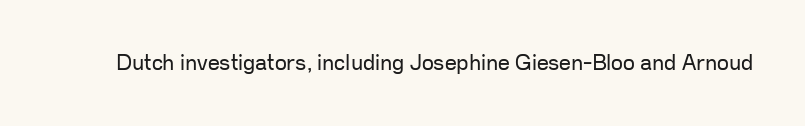
{"italic": "no", "bold": "no", "underline": "no", "letter_spacing": "normal", "letter_spacing_em": 0.0, "glyph_px": 21}
